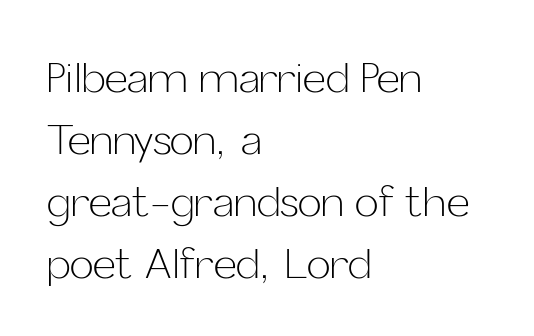
The passage shown is not underscored anywhere. These glyphs show unthickened strokes, regular width or finer. Vertical strokes here are truly vertical. Varying glyph widths throughout — classic text-font behaviour. Letterform terminals end flat and unadorned throughout the passage.
